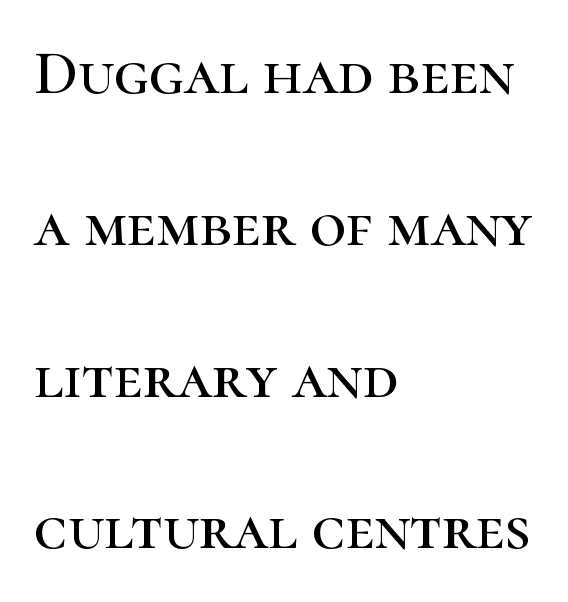
{"serif": "yes", "italic": "no", "width": "normal", "stroke_contrast": "high", "x_height": "medium", "monospaced": "no", "underline": "no", "align": "left", "line_spacing": "loose", "line_spacing_ratio": 2.41, "letter_spacing": "normal", "letter_spacing_em": 0.0, "glyph_px": 63}
